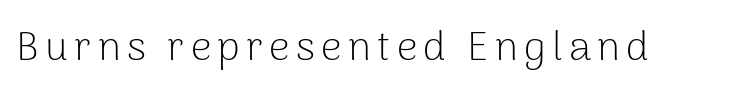
The image shows 41 px light sans-serif type, upright; set not underlined; low stroke contrast and a medium x-height.
